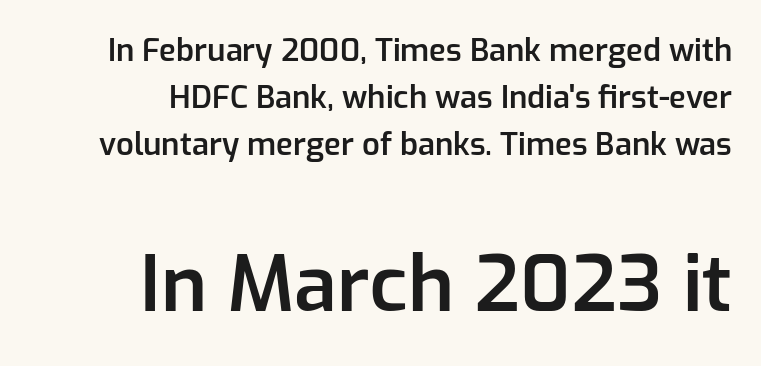
{"serif": "no", "italic": "no", "bold": "semi", "weight": "semibold", "width": "normal", "stroke_contrast": "low", "x_height": "medium", "monospaced": "no", "underline": "no", "align": "right", "line_spacing": "normal", "line_spacing_ratio": 1.51, "letter_spacing": "normal", "letter_spacing_em": 0.0, "larger_block": "second", "size_ratio": 2.52, "glyph_px": 78}
